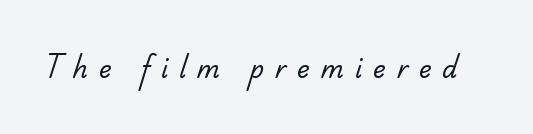
The image shows 24 px text type; set unusually wide letter spacing (+0.46 em), not underlined.
